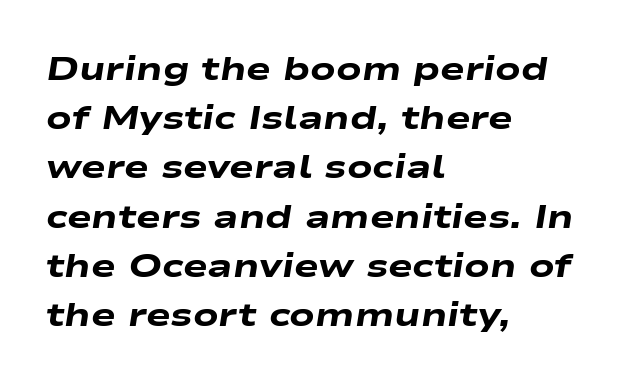
The image shows 33 px heavy, wide type, italic (leaning right); set left-aligned, normal line spacing (1.49x), normal letter spacing, not underlined; low stroke contrast and a medium x-height.
